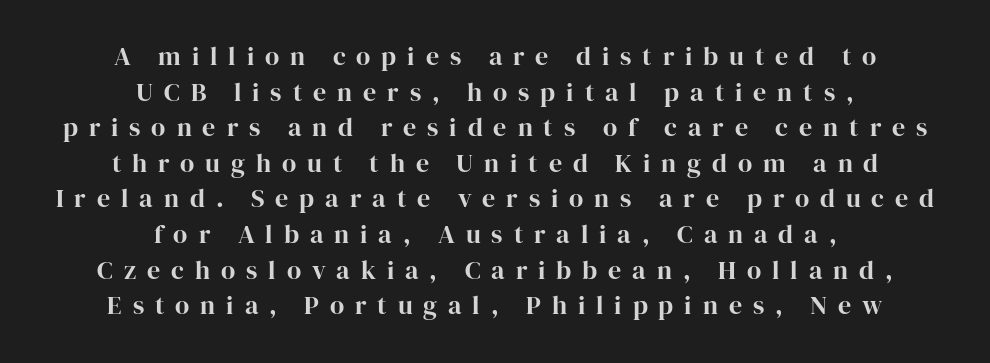
The image shows 26 px text type, upright; set centered, normal line spacing (1.37x), unusually wide letter spacing (+0.42 em), not underlined.
